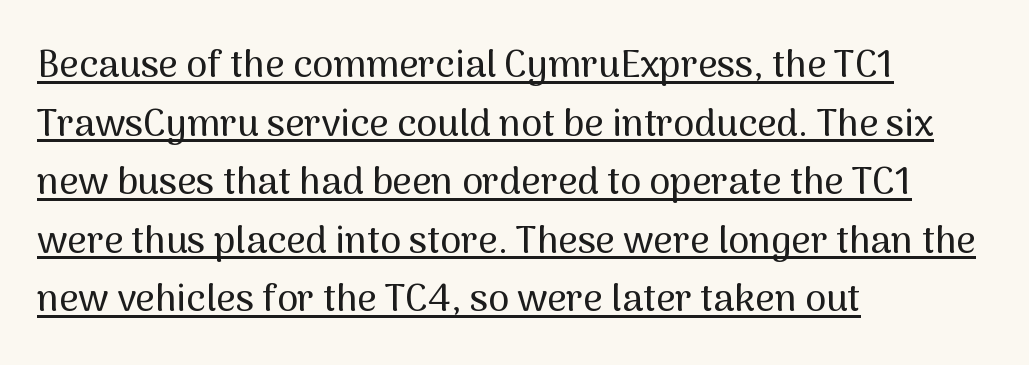
Q: Is the text italic (slanted)? A: No, it is upright.
Q: Is the typeface a serif or a sans-serif typeface? A: Sans-serif.
Q: Is the text underlined? A: Yes.
Q: How is the paragraph aligned? A: Left-aligned.
Q: Is the spacing between letters normal or unusually wide? A: Normal.
Q: Is the spacing between lines tight, normal or loose? A: Normal.
Q: Width (condensed, normal, or wide)? A: Normal.
Q: Stroke contrast? A: Medium.
Q: x-height? A: Medium.
Q: Monospaced? A: No.
